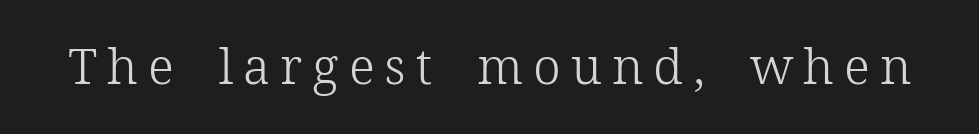
Q: Is the text bold? A: No.
Q: Is the text italic (slanted)? A: No, it is upright.
Q: Is the typeface a serif or a sans-serif typeface? A: Serif.
Q: Is the text underlined? A: No.
Q: Is the spacing between letters normal or unusually wide? A: Unusually wide.
Q: Width (condensed, normal, or wide)? A: Normal.
Q: Stroke contrast? A: Low.
Q: x-height? A: Medium.
Q: Monospaced? A: No.
